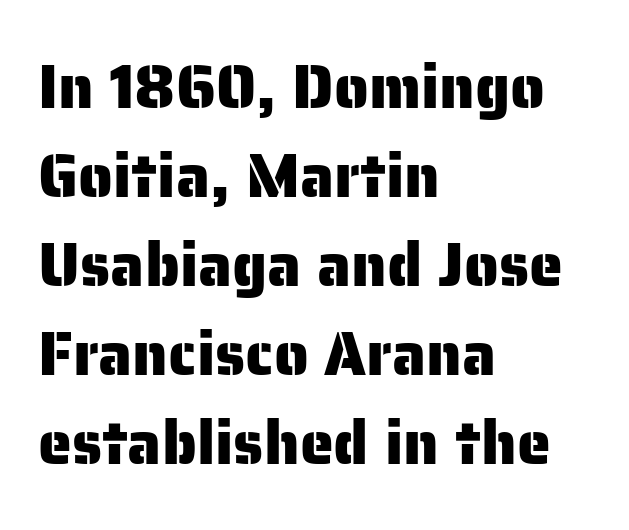
Q: Is the text italic (slanted)? A: No, it is upright.
Q: Is the typeface a serif or a sans-serif typeface? A: Sans-serif.
Q: Is the text underlined? A: No.
Q: How is the paragraph aligned? A: Left-aligned.
Q: Is the spacing between letters normal or unusually wide? A: Normal.
Q: Is the spacing between lines tight, normal or loose? A: Normal.
Q: Width (condensed, normal, or wide)? A: Normal.
Q: Stroke contrast? A: Low.
Q: x-height? A: Medium.
Q: Monospaced? A: No.
